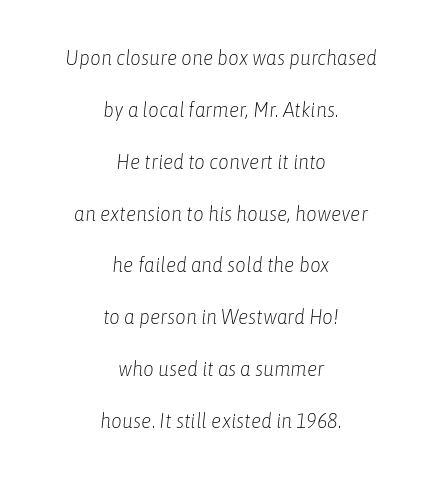
{"italic": "yes", "lean": "right", "slant_degrees": 6, "bold": "no", "underline": "no", "align": "center", "line_spacing": "loose", "line_spacing_ratio": 2.47, "letter_spacing": "normal", "letter_spacing_em": 0.0, "glyph_px": 21}
